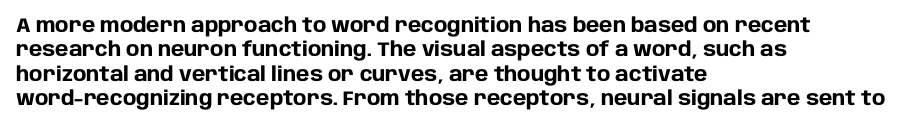
The image shows 20 px bold type, upright; set left-aligned, line spacing 1.22x, normal letter spacing, not underlined.
